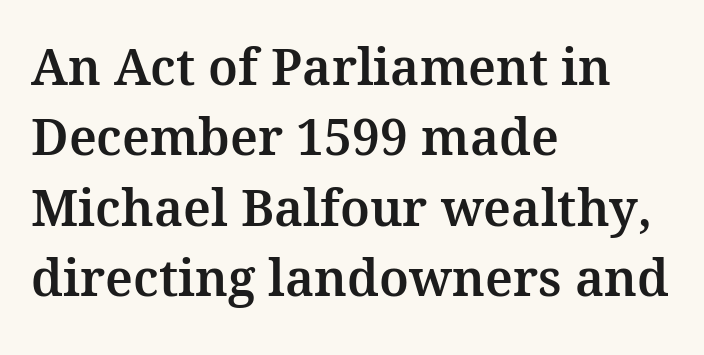
This sample is left-justified, so line endings fall wherever the words run out. Underlining? Definitely not there. Varying glyph widths throughout — classic text-font behaviour. In terms of leading, this rendering sits right in the middle.
